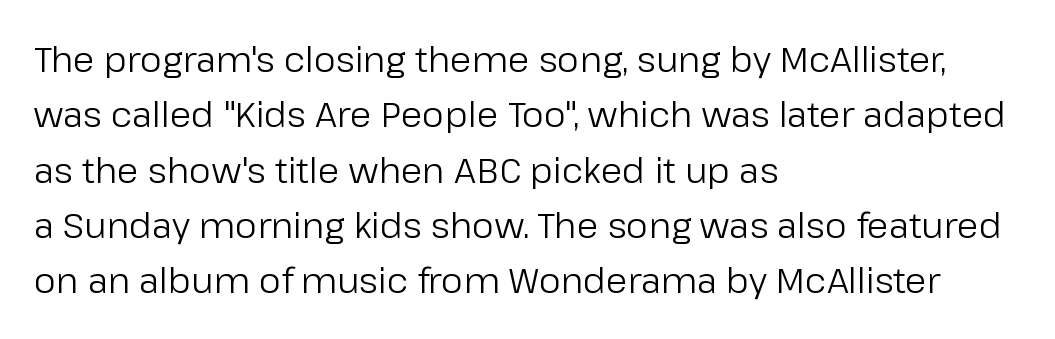
The letters stand straight up with perfectly vertical stems. A classic flush-left, rag-right setting is used for this passage. The passage shown is typed in a proportional face where columns would drift. Nothing sits at the stroke ends, so this counts as sans-serif. Decoration check: the copy has no underline.
